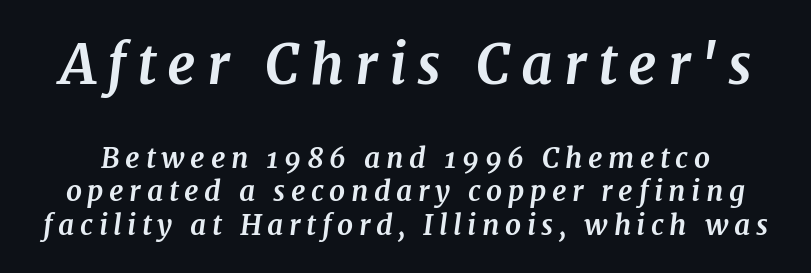
The image shows 55 px bold serif type, italic (leaning right); set line spacing 1.21x, unusually wide letter spacing (+0.2 em), not underlined; the first (top) block is 1.96x larger; medium stroke contrast and a medium x-height.
